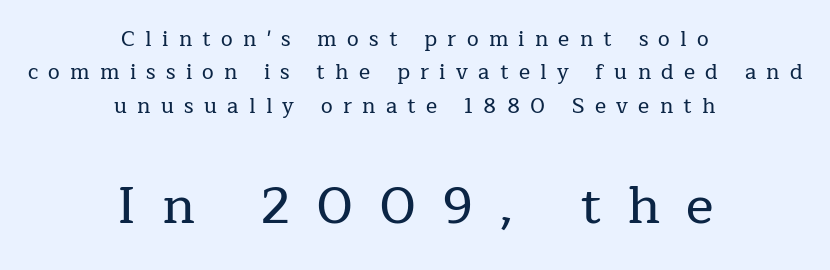
{"serif": "yes", "italic": "no", "width": "normal", "stroke_contrast": "low", "x_height": "medium", "monospaced": "no", "underline": "no", "align": "center", "line_spacing": "normal", "line_spacing_ratio": 1.59, "letter_spacing": "wide", "letter_spacing_em": 0.49, "larger_block": "second", "size_ratio": 2.48, "glyph_px": 52}
